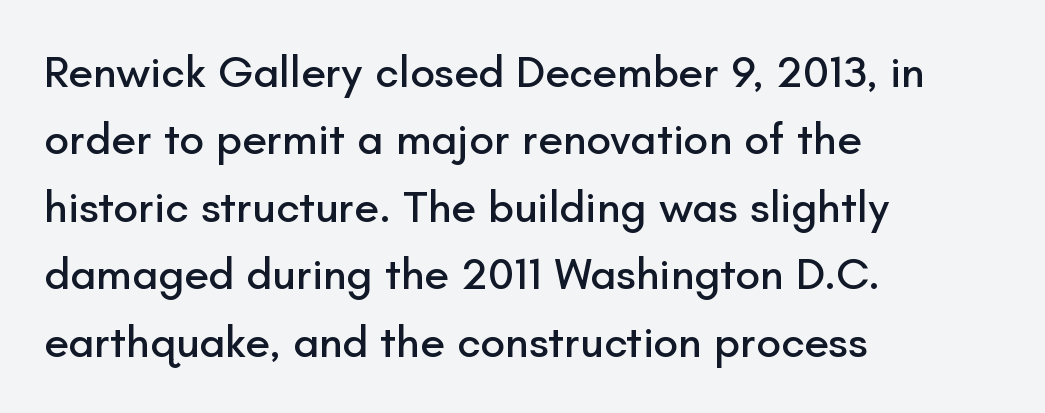
The image shows 45 px sans-serif type, upright; set left-aligned, normal line spacing (1.5x), normal letter spacing, not underlined; low stroke contrast and a small x-height.
